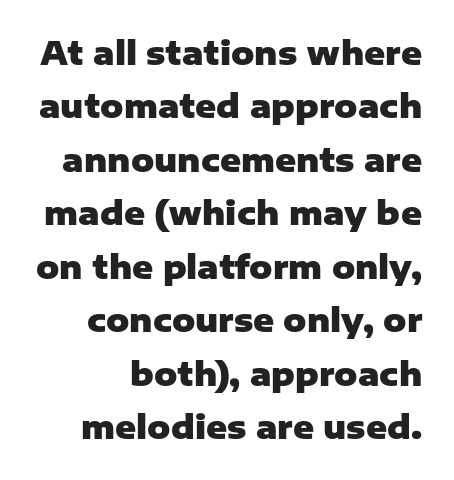
Check under the words: just untouched page. Weight check: bold — yes, fully. You can tell from the bare stems that sans-serif type was used. These lines keep a tight, regular rhythm from letter to letter. Honestly, the row spacing looks completely unremarkable.
